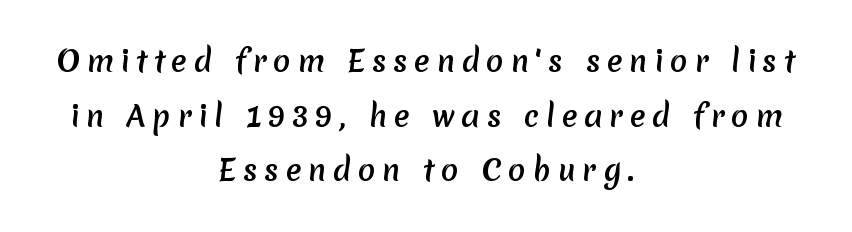
The image shows 29 px semibold sans-serif type; set centered, line spacing 1.88x, unusually wide letter spacing (+0.23 em), not underlined; low stroke contrast and a medium x-height.
